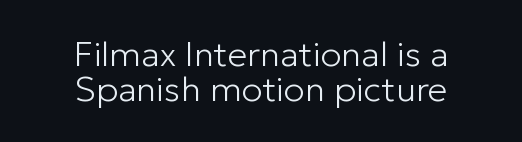
The image shows 35 px light sans-serif type, upright; set centered, tight line spacing (1.0x), normal letter spacing, not underlined; low stroke contrast and a medium x-height.
